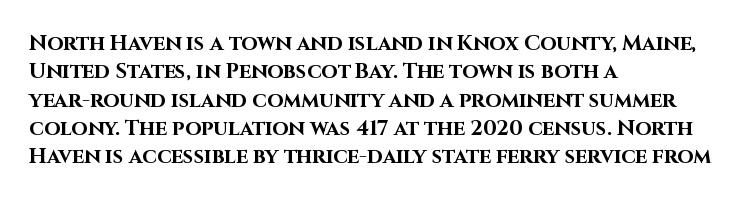
The image shows 21 px bold type, upright; set left-aligned, normal line spacing (1.35x), normal letter spacing, not underlined.
